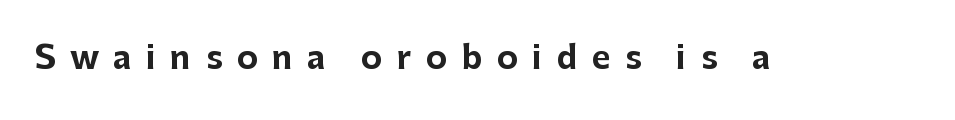
The image shows 32 px bold sans-serif type, upright; set unusually wide letter spacing (+0.45 em), not underlined; low stroke contrast and a medium x-height.
